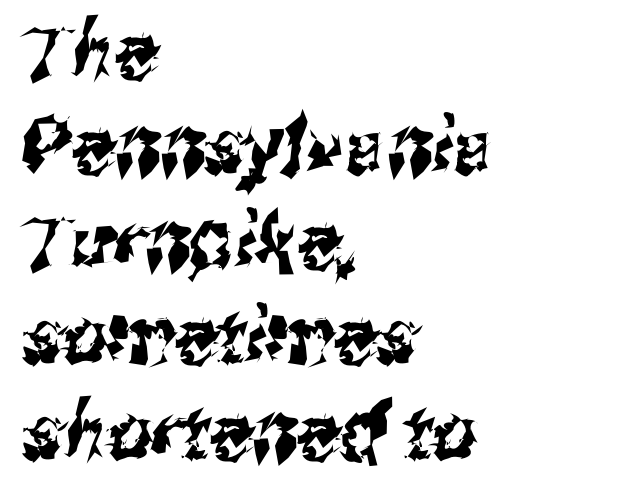
A clean baseline with only descenders dipping below it. The passage is arranged the way most books set body copy — flush left. These lines keep a tight, regular rhythm from letter to letter. Regarding serifs, this sample does without them.
